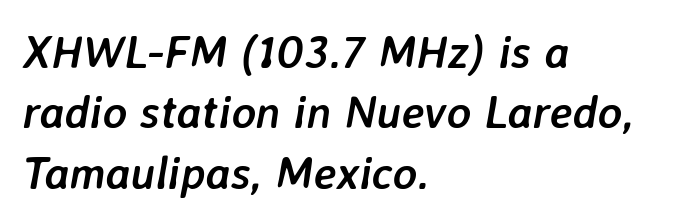
The horizontal fit of the characters is conventional and even. This is heavy type, rendered in bold. The lines sit at an ordinary, default distance from one another. The words here are not underlined. Is this a fixed-width face? No — the glyphs have proportional, varying widths. Quick note: italic.
